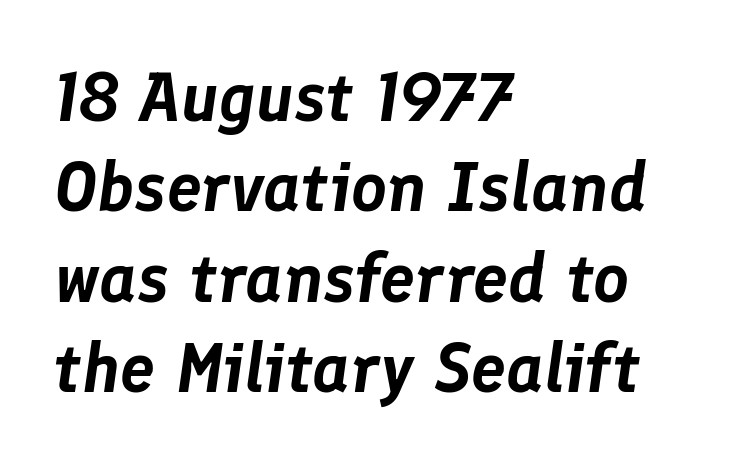
If you measured baseline to baseline, you'd find a middling distance. Designer's note — italics engaged. A bare baseline throughout the passage. Proportional: the letters do not fall into vertical columns.
